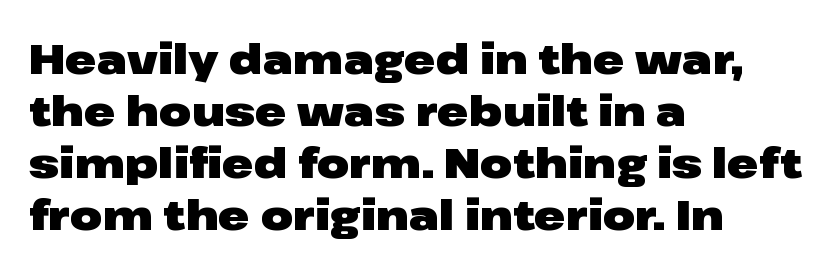
Tracking here is standard; glyphs follow each other at the usual distance. Look at the bottom of the vertical strokes: they stop flat, with no serifs. Teacher's note: observe the even left margin — that is flush-left alignment. Do the characters align in a grid? No, the font is proportional.
